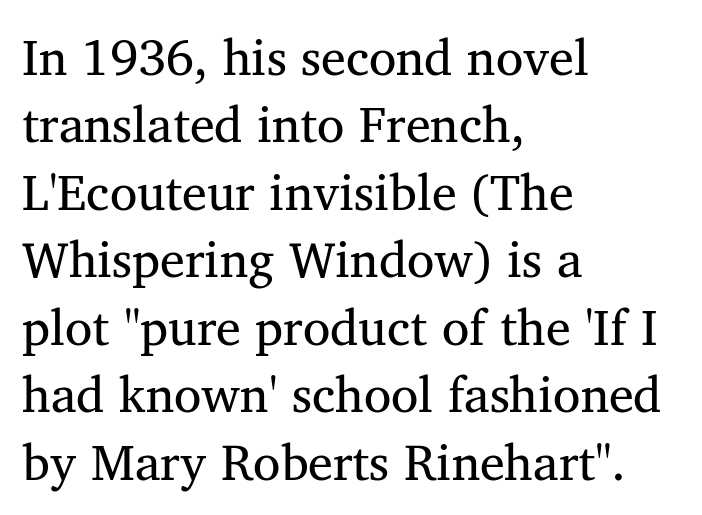
{"serif": "yes", "italic": "no", "bold": "no", "weight": "regular", "width": "normal", "stroke_contrast": "medium", "x_height": "medium", "monospaced": "no", "underline": "no", "align": "left", "line_spacing": "normal", "line_spacing_ratio": 1.35, "letter_spacing": "normal", "letter_spacing_em": 0.0, "glyph_px": 50}
